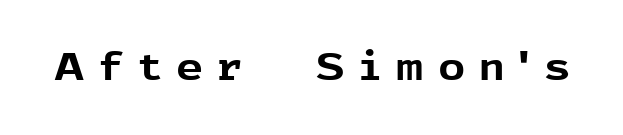
Just letters on the line, the space beneath them empty. The face used here is rendered with a markedly widened letterfit. Does the lettering tilt? It doesn't — this is upright. Check where the strokes stop: nothing finishes them off — pure sans. What weight is shown? A full bold with thick strokes. These lines are rendered in a variable-pitch font.
